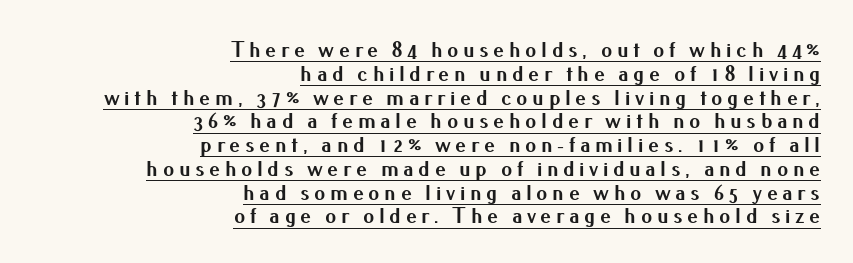
{"italic": "no", "bold": "yes", "underline": "yes", "align": "right", "line_spacing": "tight", "line_spacing_ratio": 1.08, "letter_spacing": "wide", "letter_spacing_em": 0.21, "glyph_px": 22}
